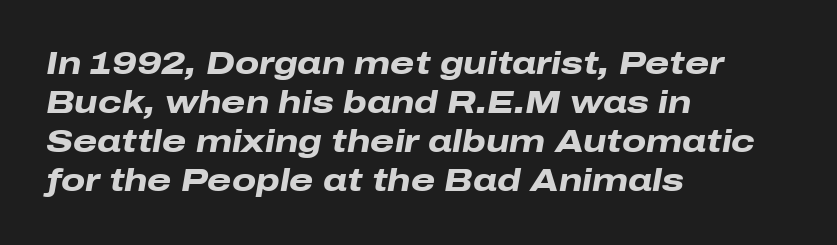
{"italic": "yes", "lean": "right", "slant_degrees": 10, "bold": "yes", "weight": "heavy", "width": "wide", "stroke_contrast": "low", "x_height": "medium", "monospaced": "no", "underline": "no", "align": "left", "line_spacing": "normal", "line_spacing_ratio": 1.26, "letter_spacing": "normal", "letter_spacing_em": 0.0, "glyph_px": 31}
